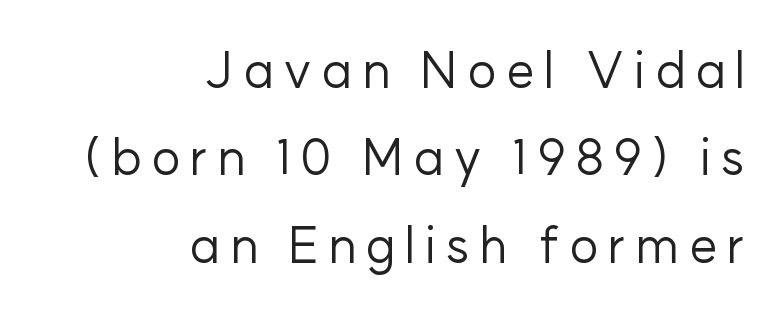
All the whitespace from short lines collects on the left. Ordinary non-slanted type is in use. Here the designer chose a conventional face with non-uniform glyph widths. Weight class: somewhere from thin through regular. Anything drawn beneath the words? Only blank space.
